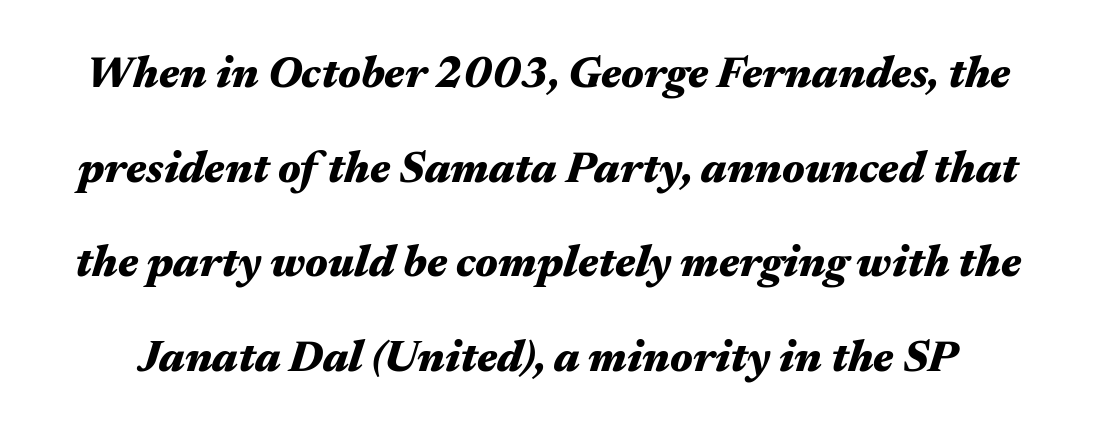
This sample has the flowing, uneven cadence of proportional lettering. Words appear dense and cohesive because spacing is normal. The specimen omits any rule beneath the text block's lines. Slanted lettering throughout.
